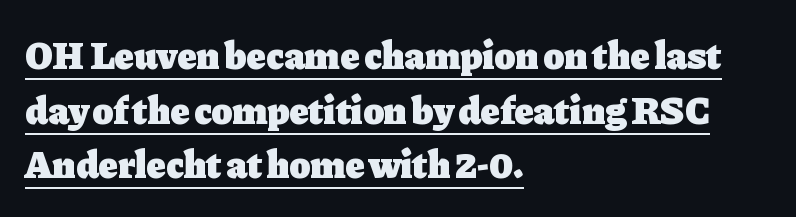
Chunky letters — that's bold for sure. The type family on display is of the serif kind. Somebody hit Ctrl+U on this one — the words are underlined. The font's upright variant was chosen for this text.
